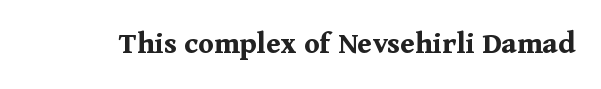
{"serif": "yes", "italic": "no", "bold": "yes", "weight": "bold", "width": "normal", "stroke_contrast": "medium", "x_height": "medium", "monospaced": "no", "underline": "no", "letter_spacing": "normal", "letter_spacing_em": 0.0, "glyph_px": 32}
